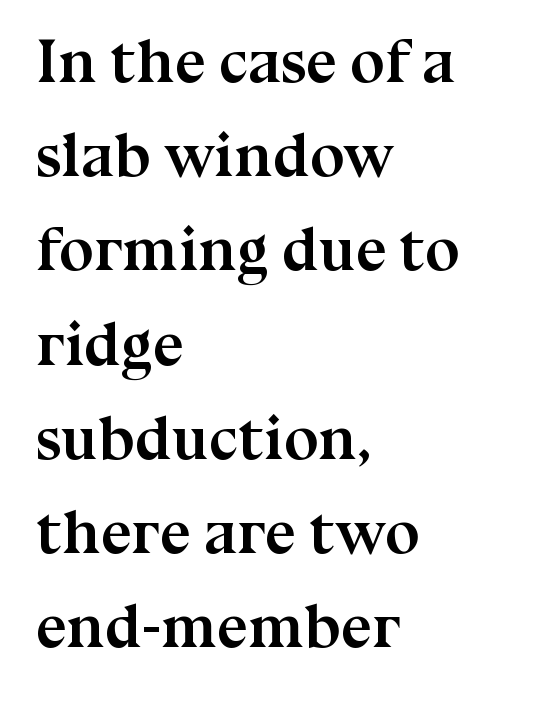
The image shows 62 px semibold serif type, upright; set left-aligned, normal line spacing (1.52x), normal letter spacing, not underlined; medium stroke contrast and a medium x-height.
